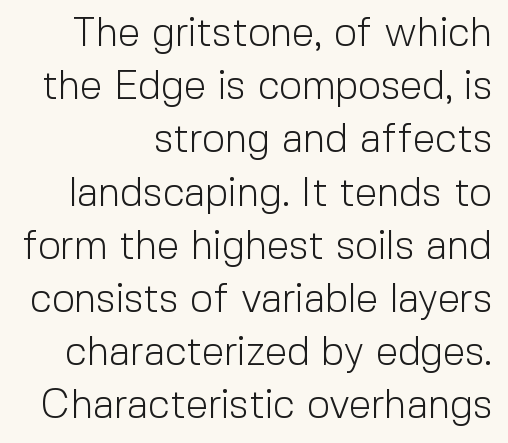
{"serif": "no", "italic": "no", "bold": "no", "weight": "light", "width": "normal", "x_height": "medium", "monospaced": "no", "underline": "no", "align": "right", "line_spacing": "normal", "line_spacing_ratio": 1.33, "letter_spacing": "normal", "letter_spacing_em": 0.0, "glyph_px": 40}
